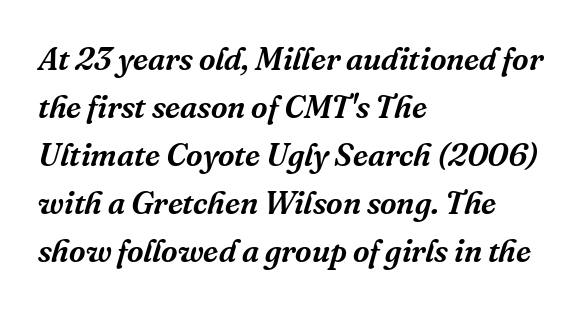
The letters carry serifs — small finishing strokes at the ends of their stems. Designer's note — italics engaged. Reading down the block, your eye returns to a fixed left position each line. Type without underlining. A typesetter would call this proportional, since set widths differ per character. The letters sit at their default tracking, neither squeezed nor spread.
